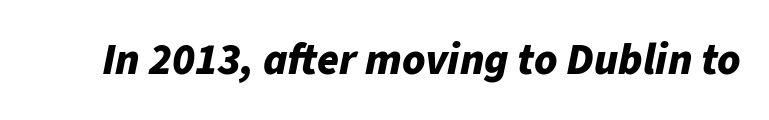
The image shows 44 px bold type, italic (leaning right); set normal letter spacing, not underlined; low stroke contrast and a medium x-height.
